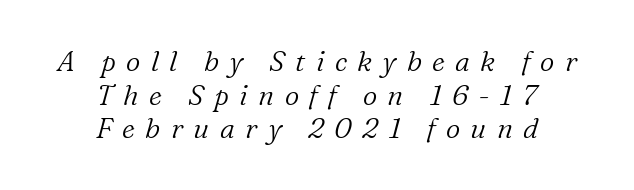
The image shows 28 px light serif type, italic (leaning right); set centered, line spacing 1.2x, unusually wide letter spacing (+0.37 em), not underlined; low stroke contrast and a medium x-height.
